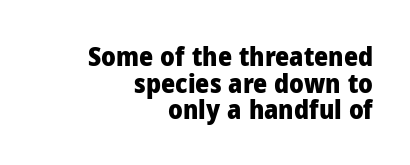
Q: Is the text bold? A: Yes.
Q: Is the text italic (slanted)? A: No, it is upright.
Q: Is the text underlined? A: No.
Q: How is the paragraph aligned? A: Right-aligned.
Q: Is the spacing between letters normal or unusually wide? A: Normal.
Q: Is the spacing between lines tight, normal or loose? A: Tight.
